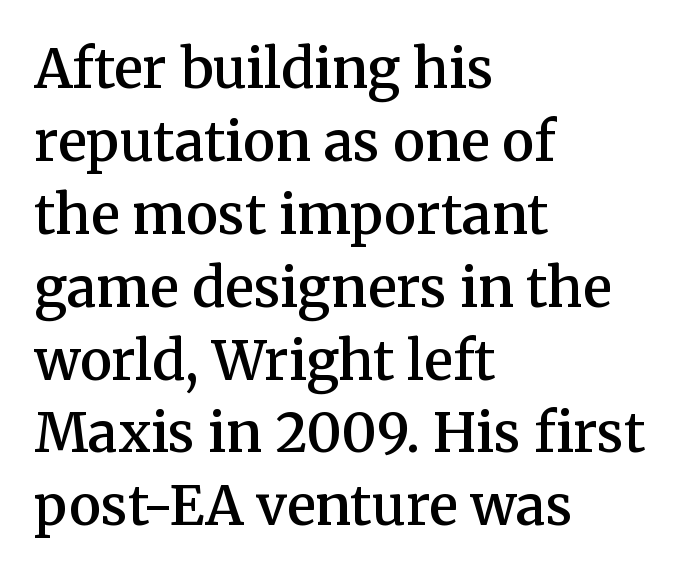
Every character sits straight up, as roman type does. The face used here is a semibold: visibly heavier than regular, lighter than bold. Any mark beneath the type? The region is blank. The rendering uses natural spacing where letterforms have individual widths. Look at the tracking — it's just the regular setting, nothing added. If you measured baseline to baseline, you'd find a middling distance.
